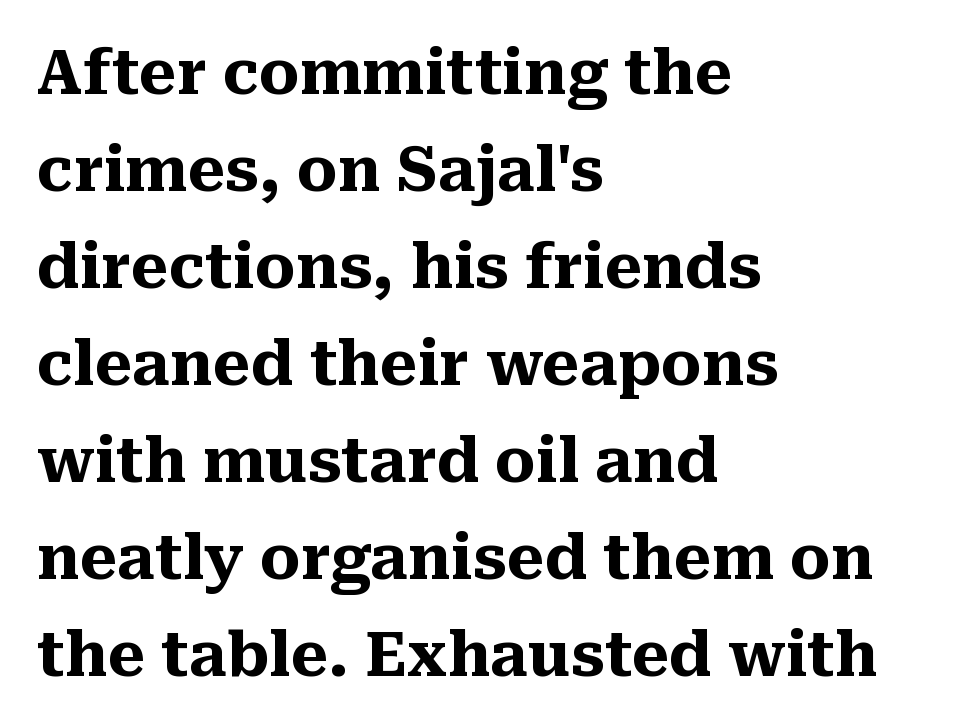
{"serif": "yes", "italic": "no", "bold": "yes", "weight": "heavy", "width": "normal", "stroke_contrast": "medium", "x_height": "medium", "monospaced": "no", "underline": "no", "align": "left", "line_spacing": "normal", "line_spacing_ratio": 1.59, "letter_spacing": "normal", "letter_spacing_em": 0.0, "glyph_px": 61}
